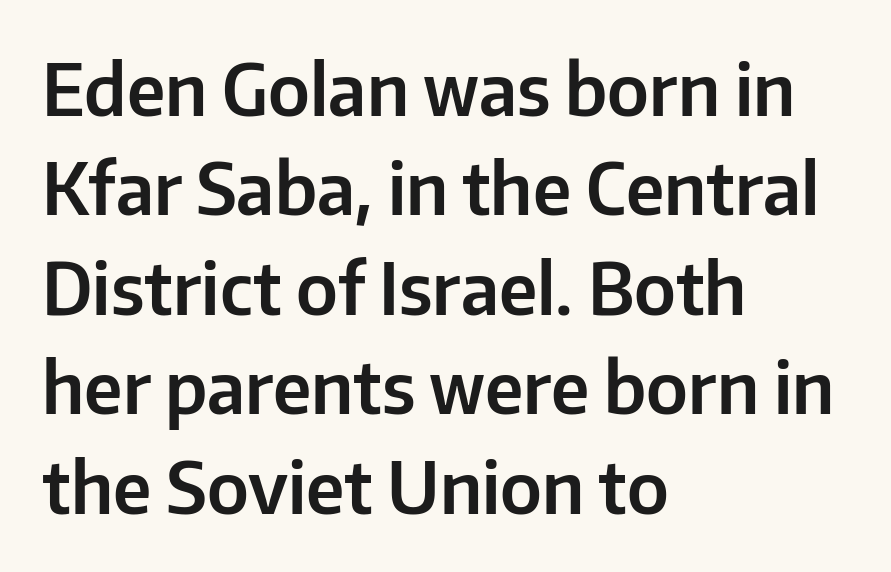
Q: Is the text italic (slanted)? A: No, it is upright.
Q: Is the typeface a serif or a sans-serif typeface? A: Sans-serif.
Q: Is the text underlined? A: No.
Q: How is the paragraph aligned? A: Left-aligned.
Q: Is the spacing between letters normal or unusually wide? A: Normal.
Q: Is the spacing between lines tight, normal or loose? A: Normal.
Q: Width (condensed, normal, or wide)? A: Normal.
Q: Stroke contrast? A: Low.
Q: x-height? A: Medium.
Q: Monospaced? A: No.
